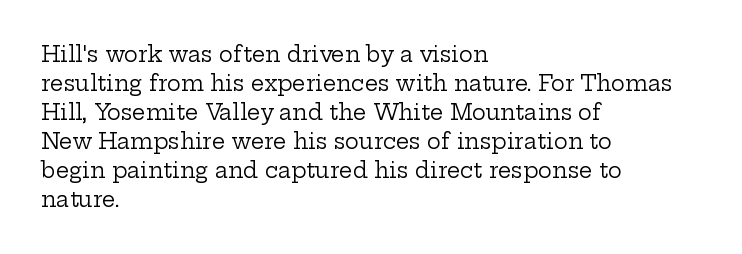
Letters rest on an invisible, unmarked baseline. Heaviness? Minimal to ordinary, like unemphasized prose. The rendering anchors every line to the left-hand side. The line-height multiplier appears to be the usual default.
